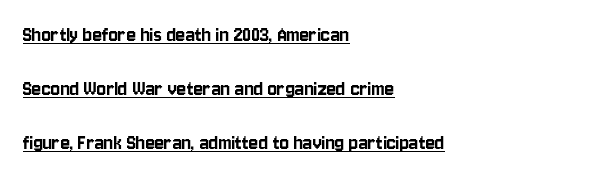
A classic flush-left, rag-right setting is used for this passage. You could fit nearly another row in the gap between these rows. The lettering stays uniformly vertical, giving the passage a roman look. Glance below the letters and you will spot a drawn line.
